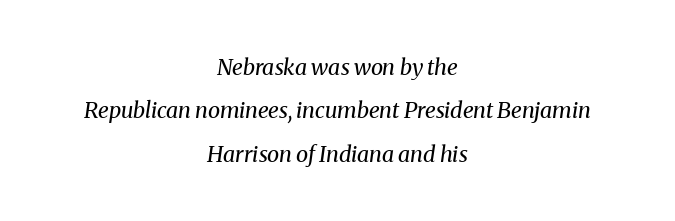
Q: Is the text bold? A: No.
Q: Is the text italic (slanted)? A: Yes, it leans right by about 8 degrees.
Q: Is the text underlined? A: No.
Q: How is the paragraph aligned? A: Centered.
Q: Is the spacing between letters normal or unusually wide? A: Normal.
Q: Is the spacing between lines tight, normal or loose? A: Loose.
